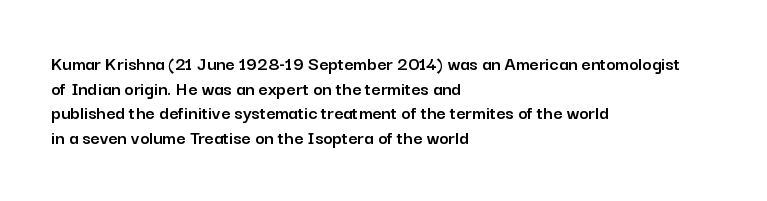
Here the glyphs are tracked normally, forming tight word shapes. The baseline area is clear. Ascenders rise straight up at ninety degrees. These lines stack with their left ends in a neat column.
